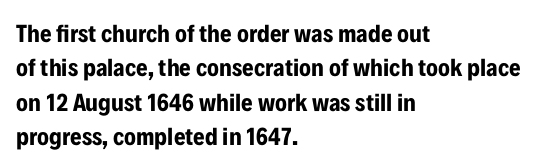
Plain, unruled lines of type. Italic: no, the glyphs are upright roman. The face used here has the dense, thick strokes of a bold. Compared with typical paragraphs, the rows here are spaced about the same. The paragraph has a hard left edge and a soft right edge. Here the glyphs are tracked normally, forming tight word shapes.
